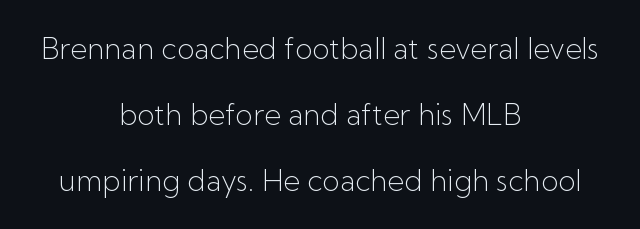
The image shows 29 px light sans-serif type, upright; set centered, loose line spacing (2.27x), normal letter spacing, not underlined; low stroke contrast and a medium x-height.
